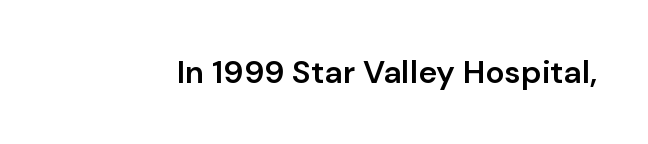
{"serif": "no", "italic": "no", "bold": "semi", "weight": "semibold", "width": "normal", "stroke_contrast": "low", "x_height": "medium", "monospaced": "no", "underline": "no", "letter_spacing": "normal", "letter_spacing_em": 0.0, "glyph_px": 32}
